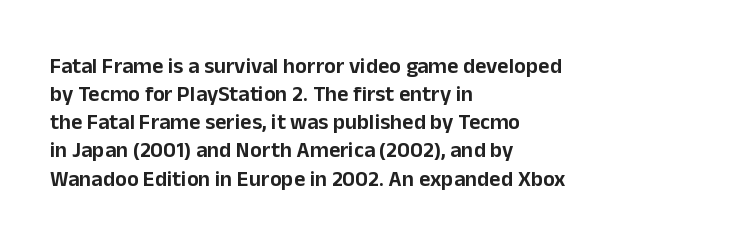
The image shows 22 px text type, upright; set left-aligned, normal line spacing (1.28x), normal letter spacing, not underlined.
